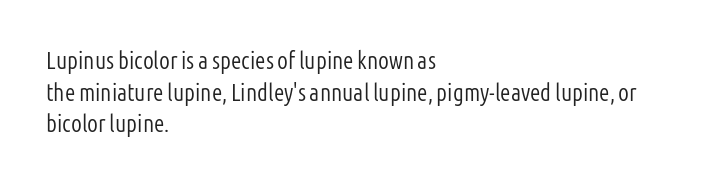
Q: Is the text bold? A: No.
Q: Is the text italic (slanted)? A: No, it is upright.
Q: Is the text underlined? A: No.
Q: How is the paragraph aligned? A: Left-aligned.
Q: Is the spacing between letters normal or unusually wide? A: Normal.
Q: Is the spacing between lines tight, normal or loose? A: Normal.
